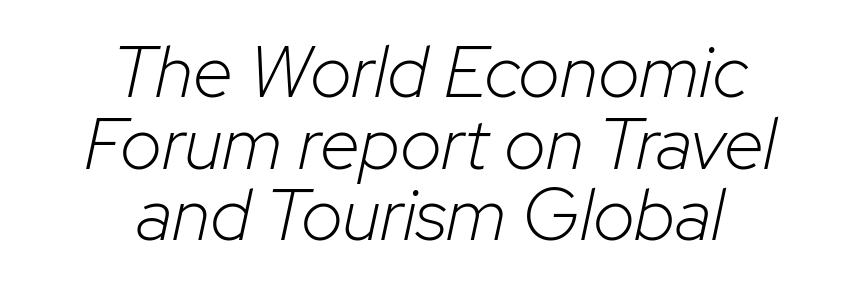
Short note: letters normally spaced. The text carries the slant typical of an italic or oblique font. The space beneath each line is pristine and unruled. Each letter keeps its own natural width here, so spacing adapts to shape. Weight: regular or lighter. Casual observation: everything's sitting right in the middle.
